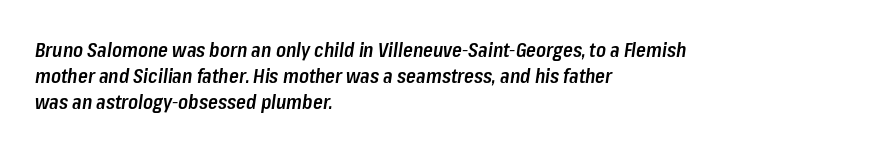
The area under the type is left untouched. Posture: slanted. Does extra space separate the letters? No, they use regular spacing. As a designer I'd log this as weight 600, semibold. Alignment: flush left.
